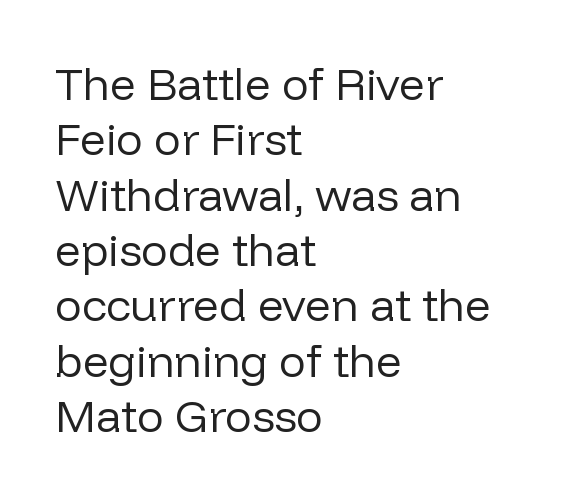
{"serif": "no", "italic": "no", "bold": "no", "weight": "regular", "width": "normal", "stroke_contrast": "low", "x_height": "medium", "monospaced": "no", "underline": "no", "align": "left", "line_spacing_ratio": 1.23, "letter_spacing": "normal", "letter_spacing_em": 0.0, "glyph_px": 45}
